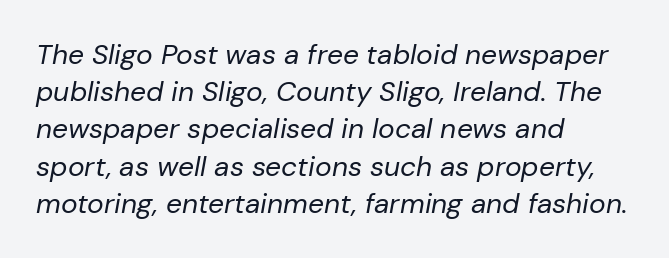
Q: Is the text bold? A: No.
Q: Is the text italic (slanted)? A: Yes, it leans right by about 10 degrees.
Q: Is the text underlined? A: No.
Q: How is the paragraph aligned? A: Left-aligned.
Q: Is the spacing between letters normal or unusually wide? A: Normal.
Q: Is the spacing between lines tight, normal or loose? A: Normal.
Q: Width (condensed, normal, or wide)? A: Normal.
Q: Stroke contrast? A: Low.
Q: x-height? A: Medium.
Q: Monospaced? A: No.
